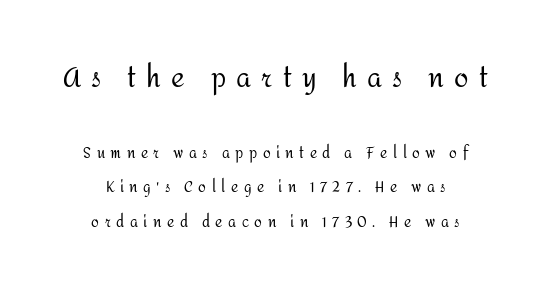
What's the leading like? Stretched, with rows far apart. Is this a heavy cut? Hardly; it is regular or lighter. Unmarked baselines from the first word to the last. Notice how the stems are strictly vertical — no italics here. Does the bottom block carry the larger type? No, the top block does.
